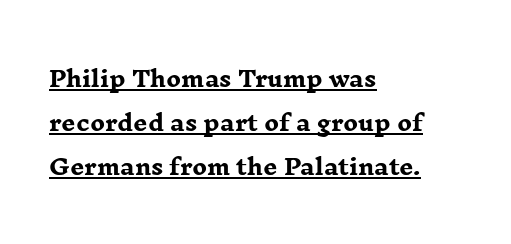
Q: Is the text bold? A: Yes.
Q: Is the text italic (slanted)? A: No, it is upright.
Q: Is the text underlined? A: Yes.
Q: How is the paragraph aligned? A: Left-aligned.
Q: Is the spacing between letters normal or unusually wide? A: Normal.
Q: Is the spacing between lines tight, normal or loose? A: Loose.
